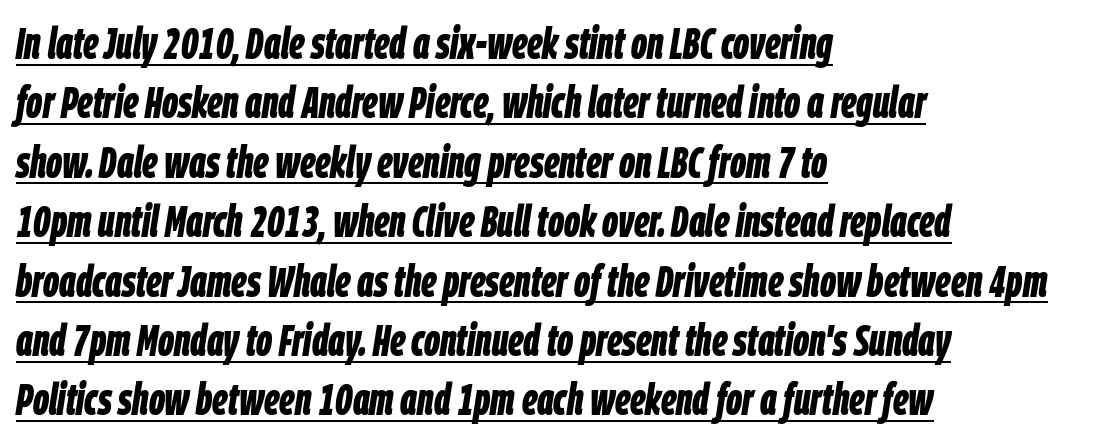
{"italic": "yes", "lean": "right", "slant_degrees": 9, "bold": "yes", "weight": "bold", "width": "condensed", "stroke_contrast": "low", "x_height": "large", "monospaced": "no", "underline": "yes", "align": "left", "line_spacing": "normal", "line_spacing_ratio": 1.35, "letter_spacing": "normal", "letter_spacing_em": 0.0, "glyph_px": 44}
